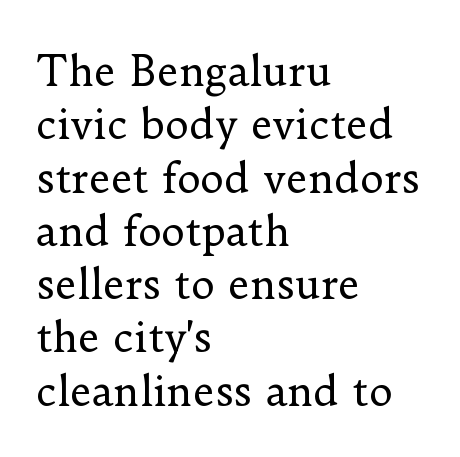
The words here are not underlined. The designer went with a serif here, giving each stem small feet. The ragged edge is on the right, which tells us the setting is flush left. In terms of leading, this rendering sits right in the middle. These lines keep a tight, regular rhythm from letter to letter. Is this a fixed-width face? No — the glyphs have proportional, varying widths.
